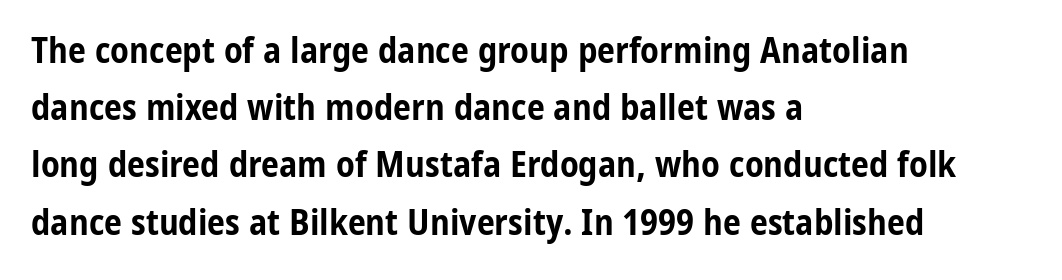
The image shows 36 px bold, condensed sans-serif type, upright; set left-aligned, normal line spacing (1.59x), normal letter spacing, not underlined; low stroke contrast and a medium x-height.
